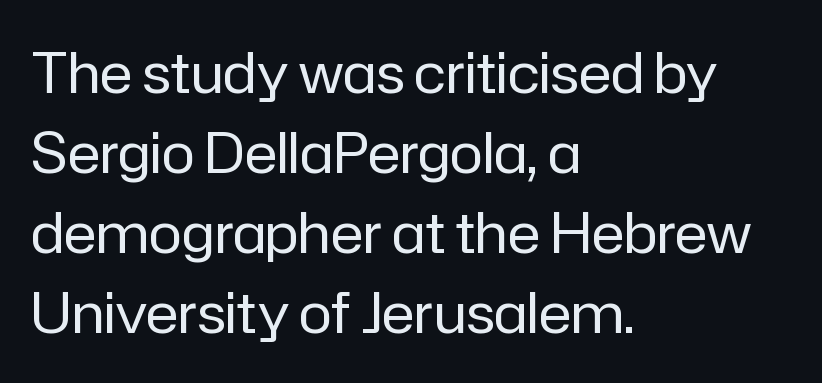
{"serif": "no", "italic": "no", "bold": "no", "weight": "regular", "width": "normal", "stroke_contrast": "low", "x_height": "medium", "monospaced": "no", "underline": "no", "align": "left", "line_spacing": "normal", "line_spacing_ratio": 1.43, "letter_spacing": "normal", "letter_spacing_em": 0.0, "glyph_px": 56}
